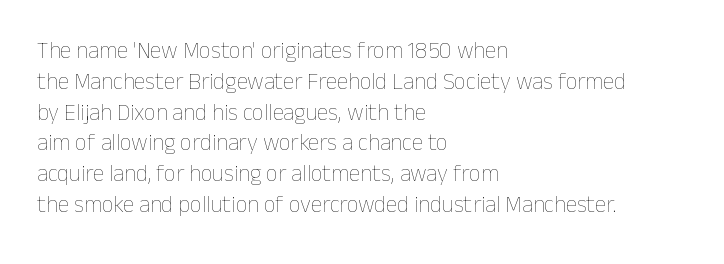
{"italic": "no", "bold": "no", "underline": "no", "align": "left", "line_spacing": "normal", "line_spacing_ratio": 1.34, "letter_spacing": "normal", "letter_spacing_em": 0.0, "glyph_px": 23}
